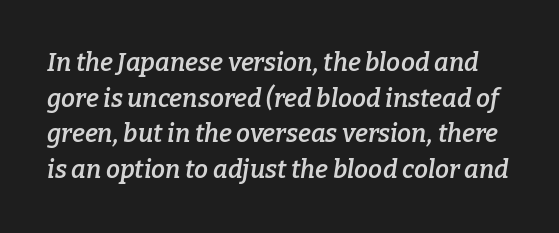
{"italic": "yes", "lean": "right", "slant_degrees": 9, "bold": "semi", "underline": "no", "line_spacing": "normal", "line_spacing_ratio": 1.43, "letter_spacing": "normal", "letter_spacing_em": 0.0, "glyph_px": 25}
